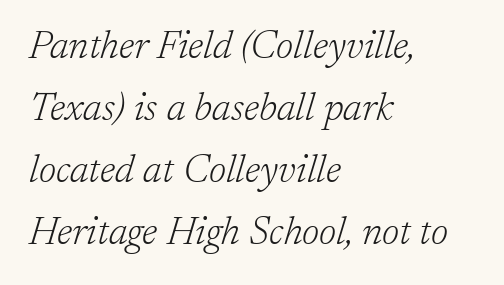
Q: Is the text bold? A: No.
Q: Is the text italic (slanted)? A: Yes, it leans right by about 17 degrees.
Q: Is the typeface a serif or a sans-serif typeface? A: Serif.
Q: Is the text underlined? A: No.
Q: How is the paragraph aligned? A: Left-aligned.
Q: Is the spacing between letters normal or unusually wide? A: Normal.
Q: Is the spacing between lines tight, normal or loose? A: Normal.
Q: Width (condensed, normal, or wide)? A: Normal.
Q: Stroke contrast? A: Low.
Q: x-height? A: Medium.
Q: Monospaced? A: No.
